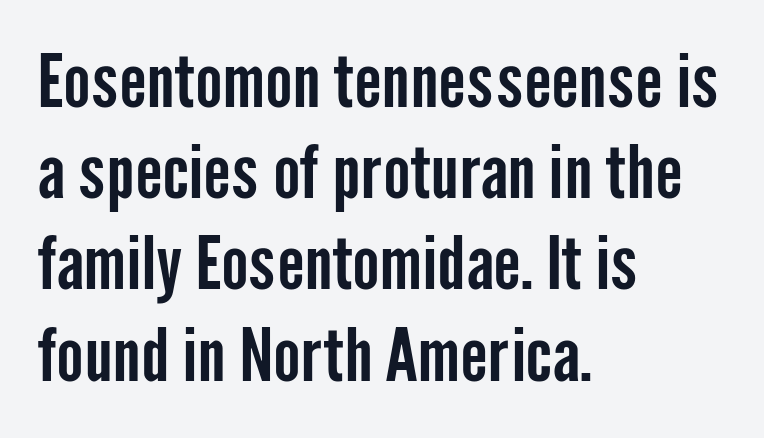
Q: Is the text italic (slanted)? A: No, it is upright.
Q: Is the typeface a serif or a sans-serif typeface? A: Sans-serif.
Q: Is the text underlined? A: No.
Q: How is the paragraph aligned? A: Left-aligned.
Q: Is the spacing between letters normal or unusually wide? A: Normal.
Q: Is the spacing between lines tight, normal or loose? A: Normal.
Q: Width (condensed, normal, or wide)? A: Condensed.
Q: Stroke contrast? A: Low.
Q: x-height? A: Medium.
Q: Monospaced? A: No.
